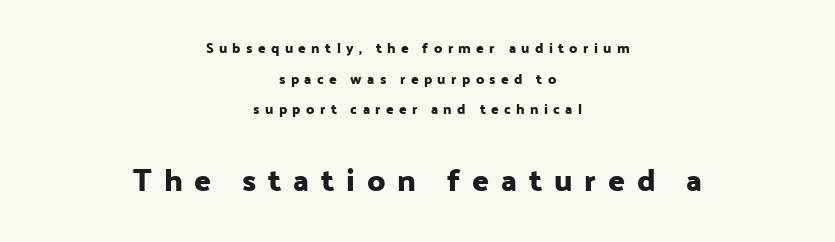
The image shows 31 px sans-serif type, upright; set centered, loose line spacing (2.18x), unusually wide letter spacing (+0.38 em), not underlined; the second (bottom) block is 2.21x larger; low stroke contrast and a medium x-height.
